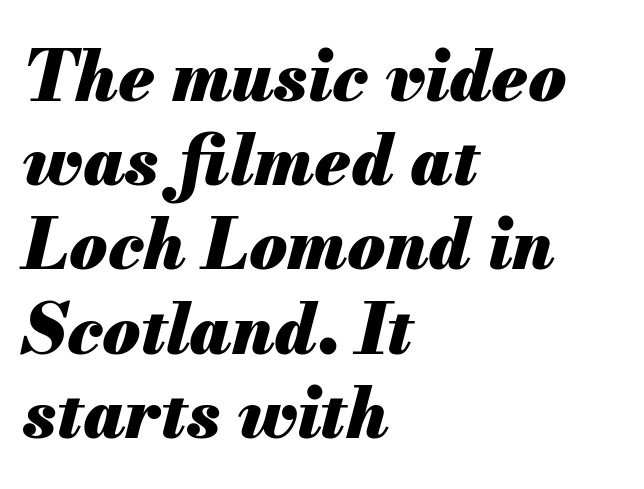
Q: Is the text bold? A: Yes.
Q: Is the text italic (slanted)? A: Yes, it leans right by about 13 degrees.
Q: Is the text underlined? A: No.
Q: How is the paragraph aligned? A: Left-aligned.
Q: Is the spacing between letters normal or unusually wide? A: Normal.
Q: Width (condensed, normal, or wide)? A: Normal.
Q: Stroke contrast? A: Medium.
Q: x-height? A: Small.
Q: Monospaced? A: No.
